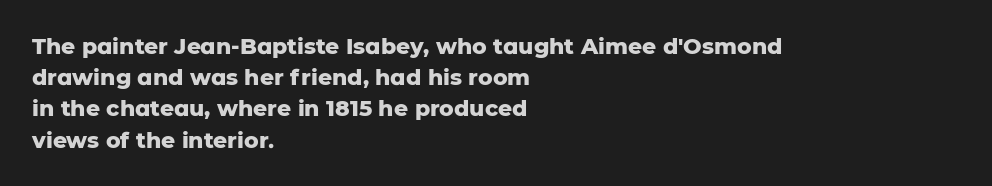
Q: Is the text bold? A: Yes.
Q: Is the text italic (slanted)? A: No, it is upright.
Q: Is the text underlined? A: No.
Q: How is the paragraph aligned? A: Left-aligned.
Q: Is the spacing between letters normal or unusually wide? A: Normal.
Q: Is the spacing between lines tight, normal or loose? A: Normal.
